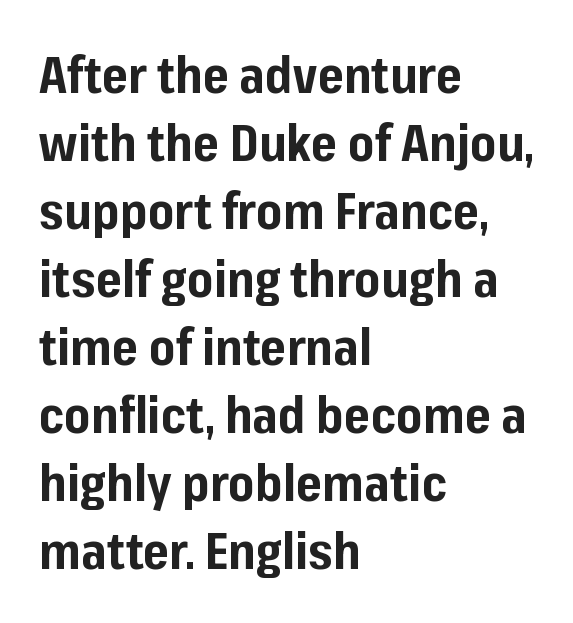
Visually the block forms a straight wall on the left and a jagged coastline on the right. The typesetting leans heavy: a genuine bold. Rendered with straight, roman letterforms. These lines are rendered in a variable-pitch font.
